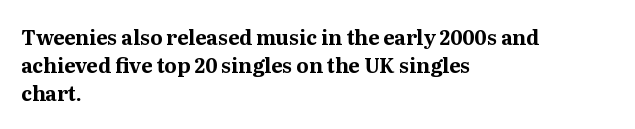
The image shows 20 px bold type, upright; set left-aligned, normal line spacing (1.39x), normal letter spacing, not underlined.
